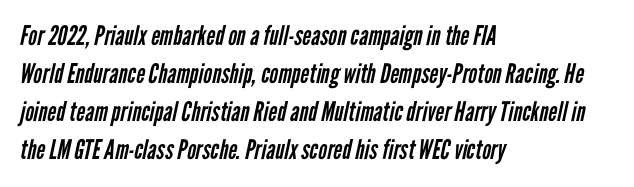
Ink coverage per letter is moderate at most. Descender tails drop into unmarked territory. The line-height multiplier appears to be the usual default. Is the block centered? No — it sits flush against the left margin.
